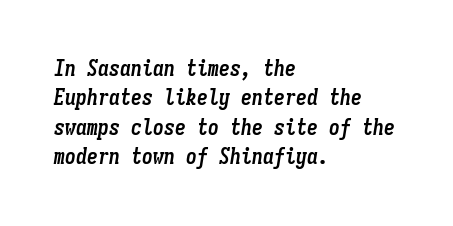
{"italic": "yes", "lean": "right", "slant_degrees": 9, "bold": "yes", "underline": "no", "align": "left", "line_spacing": "normal", "line_spacing_ratio": 1.34, "letter_spacing": "normal", "letter_spacing_em": 0.0, "glyph_px": 22}
